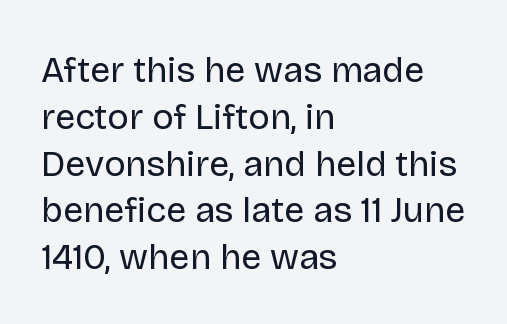
Q: Is the text bold? A: No.
Q: Is the text italic (slanted)? A: No, it is upright.
Q: Is the typeface a serif or a sans-serif typeface? A: Sans-serif.
Q: Is the text underlined? A: No.
Q: How is the paragraph aligned? A: Left-aligned.
Q: Is the spacing between letters normal or unusually wide? A: Normal.
Q: Is the spacing between lines tight, normal or loose? A: Normal.
Q: Width (condensed, normal, or wide)? A: Normal.
Q: Stroke contrast? A: Low.
Q: x-height? A: Large.
Q: Monospaced? A: No.
